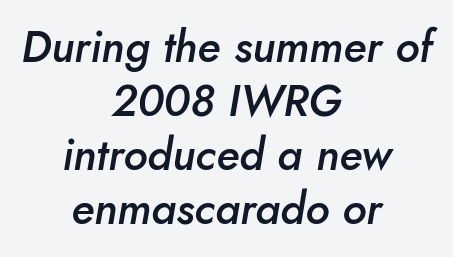
Slanted lettering throughout. In terms of letterspacing, this is plain default setting. Looks like regular typesetting: each glyph gets only the width it needs. Stems and bowls a touch heavier than normal — semibold. In CSS terms this would be text-align: center. Words float on clear page, feet unadorned.
